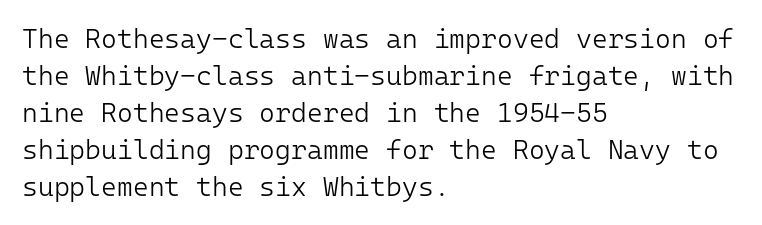
{"italic": "no", "bold": "no", "underline": "no", "align": "left", "line_spacing": "normal", "line_spacing_ratio": 1.37, "letter_spacing": "normal", "letter_spacing_em": 0.0, "glyph_px": 27}
